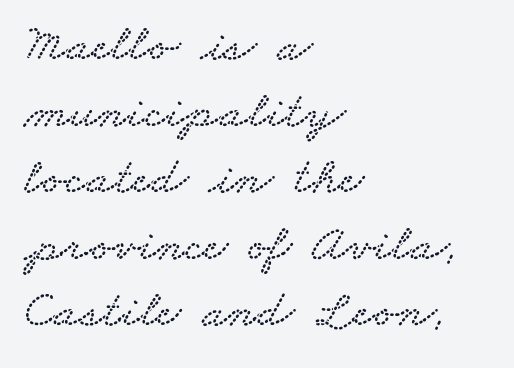
{"serif": "yes", "width": "wide", "stroke_contrast": "low", "x_height": "small", "monospaced": "no", "underline": "no", "align": "left", "line_spacing": "normal", "line_spacing_ratio": 1.28, "letter_spacing": "normal", "letter_spacing_em": 0.0, "glyph_px": 52}
